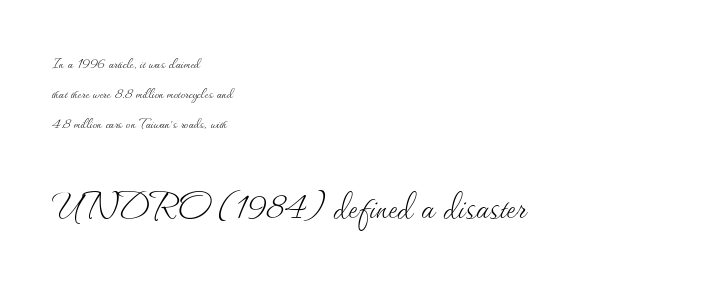
The image shows 45 px thin type; set left-aligned, normal line spacing (1.66x), normal letter spacing, not underlined; the second (bottom) block is 2.5x larger; medium stroke contrast and a small x-height.
